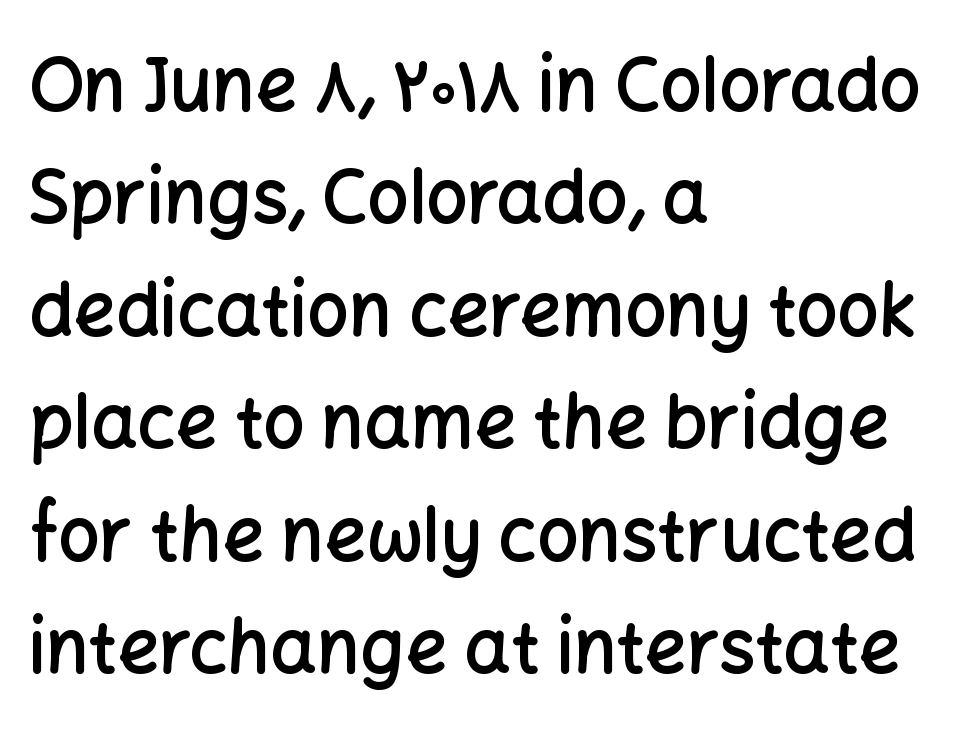
The rendering uses a moderate line-height, typical for paragraphs. In terms of weight, the rendering is demibold, just under bold. Unlike a traditional serif, this face leaves its strokes unadorned. What stands out about the letter spacing? Nothing — it is the standard amount. Think of a printed novel: that variable character pitch is what you see here. Type without underlining.
